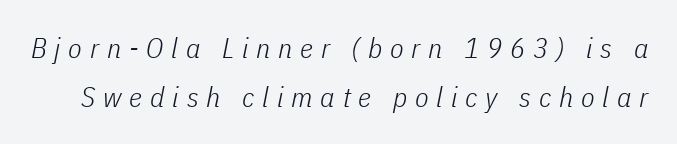
Q: Is the text bold? A: No.
Q: Is the text italic (slanted)? A: Yes, it leans right by about 11 degrees.
Q: Is the text underlined? A: No.
Q: Is the spacing between letters normal or unusually wide? A: Unusually wide.
Q: Width (condensed, normal, or wide)? A: Condensed.
Q: Stroke contrast? A: Low.
Q: x-height? A: Medium.
Q: Monospaced? A: No.
